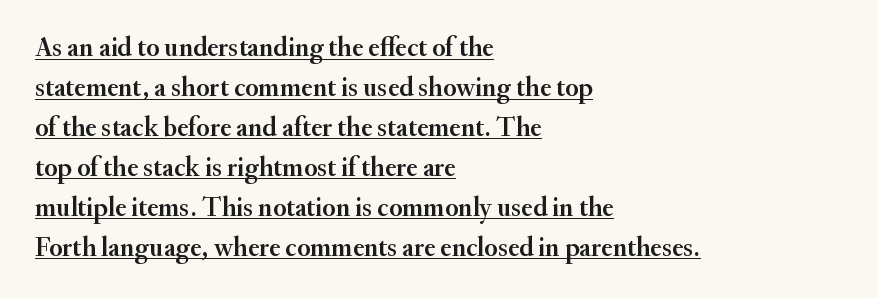
The image shows 27 px text type, upright; set left-aligned, normal line spacing (1.48x), normal letter spacing, underlined.
